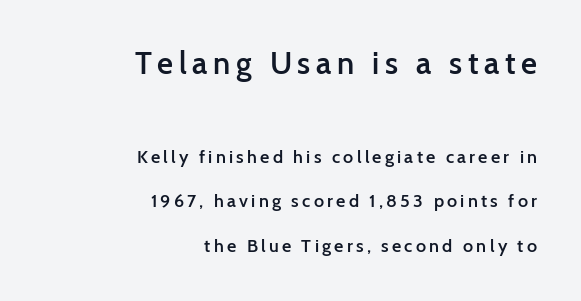
Does the leading feel generous? Absolutely, it's lavish. In terms of posture, this sample is upright. Spacing verdict: proportional, widths tailored to each character. The setting favours the right margin, as signatures and pull-quotes sometimes do. Stems and bowls a touch heavier than normal — semibold. These two chunks differ in scale, with the top chunk taking the larger measure.
